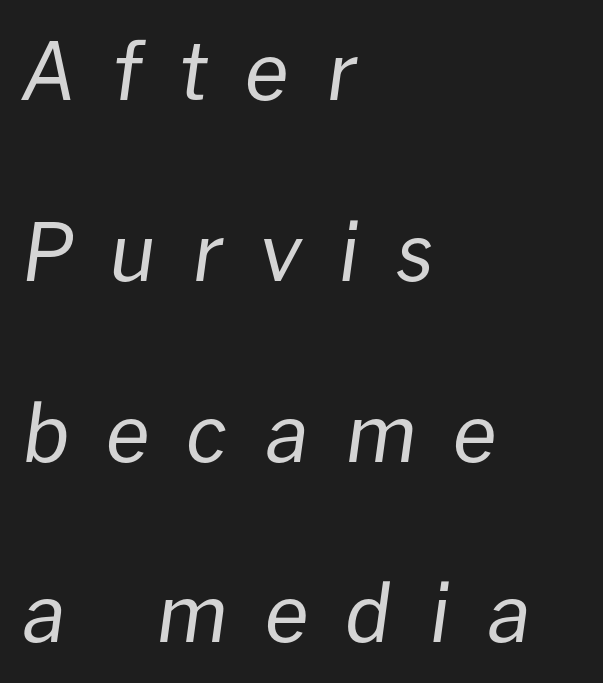
{"italic": "yes", "lean": "right", "slant_degrees": 8, "bold": "no", "weight": "regular", "width": "normal", "stroke_contrast": "low", "x_height": "medium", "monospaced": "no", "underline": "no", "align": "left", "line_spacing": "loose", "line_spacing_ratio": 2.26, "letter_spacing": "wide", "letter_spacing_em": 0.46, "glyph_px": 80}
